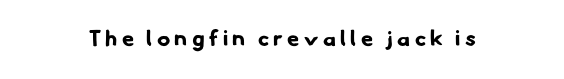
{"bold": "yes", "underline": "no", "letter_spacing": "wide", "letter_spacing_em": 0.2, "glyph_px": 22}
